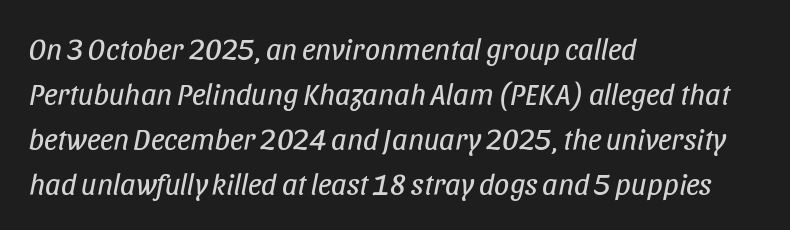
The image shows 30 px regular-weight, condensed type, italic (leaning right); set left-aligned, normal line spacing (1.5x), normal letter spacing, not underlined; low stroke contrast and a large x-height.
